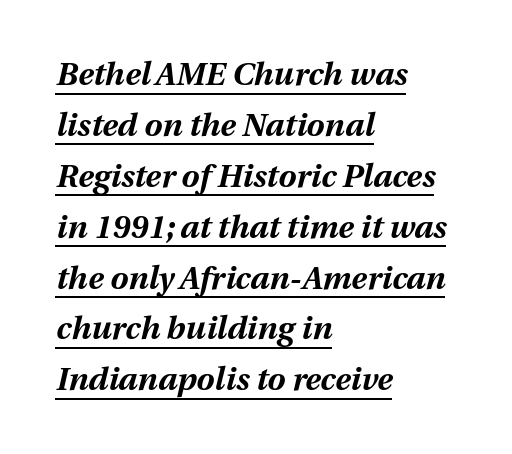
Q: Is the text bold? A: Yes.
Q: Is the text italic (slanted)? A: Yes, it leans right by about 12 degrees.
Q: Is the text underlined? A: Yes.
Q: How is the paragraph aligned? A: Left-aligned.
Q: Is the spacing between letters normal or unusually wide? A: Normal.
Q: Is the spacing between lines tight, normal or loose? A: Normal.
Q: Width (condensed, normal, or wide)? A: Normal.
Q: Stroke contrast? A: Medium.
Q: x-height? A: Medium.
Q: Monospaced? A: No.
